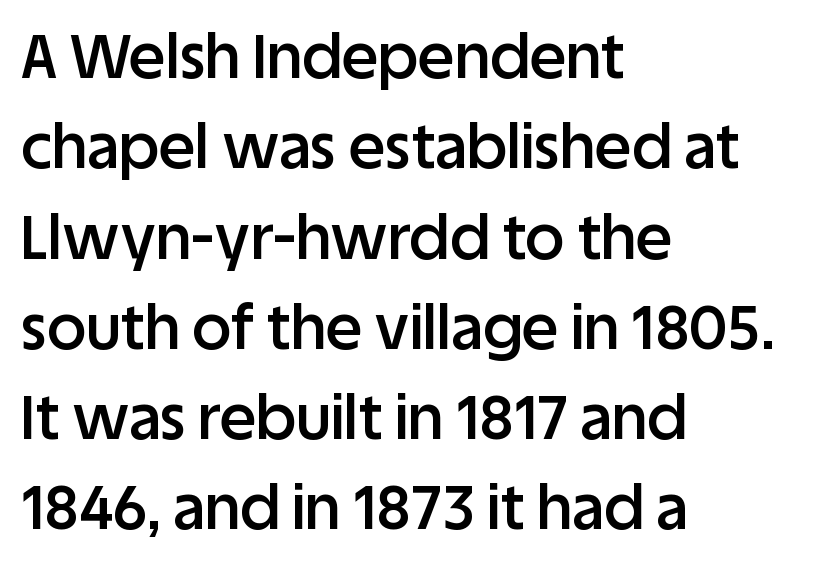
The characters look somewhat weighty, a semibold short of true bold. Vertical spacing — default. The passage shown is typeset with a sans-serif family. The axis of the letterforms is exactly vertical. No extra tracking has been applied to these lines.
